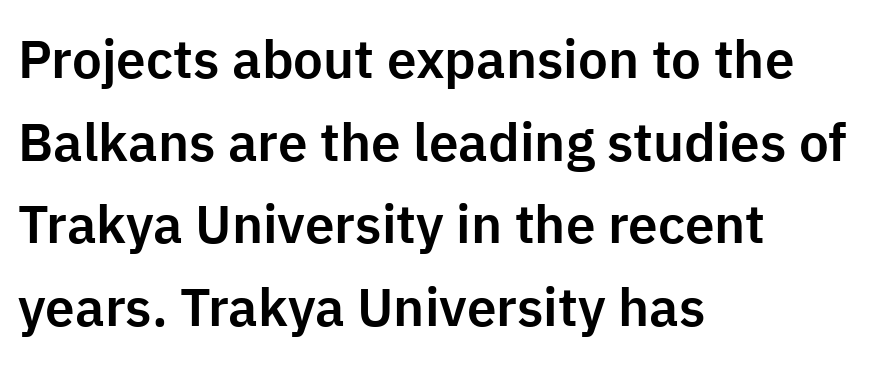
The image shows 53 px sans-serif type, upright; set left-aligned, normal line spacing (1.56x), normal letter spacing, not underlined; low stroke contrast and a medium x-height.
